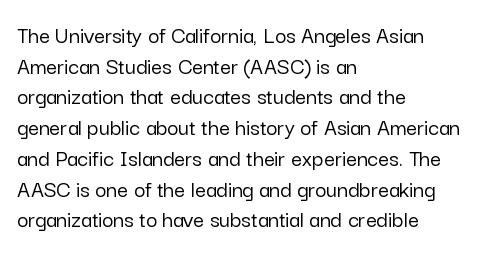
These lines stack with their left ends in a neat column. This sample uses plain, unmodified letter spacing. Rows of type keep a routine distance in the vertical direction. The glyphs are unaccompanied by any horizontal stroke below them. Vertical strokes here are truly vertical.
